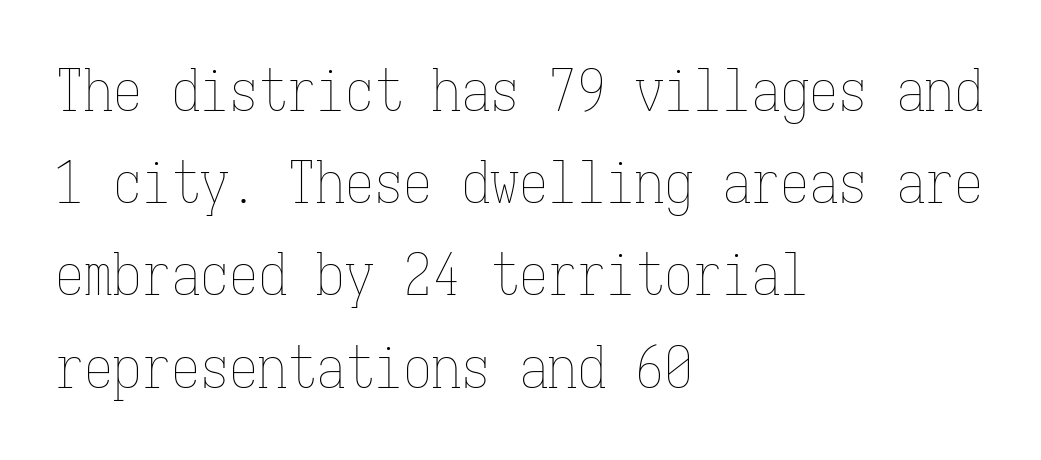
A classic flush-left, rag-right setting is used for this passage. Anything drawn beneath the words? Only blank space. Glyph-to-glyph distance matches everyday printed text. Caption: face not bold, strokes unweighted. Looks like terminal output: every glyph gets an equal slot.
